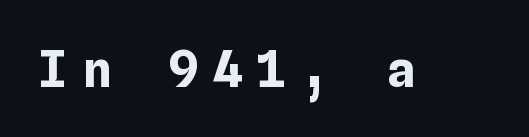
The gap between lines stays unmarked. In terms of letterspacing, this is a distinctly airy, spread setting. Strokes here are thick enough to call this a true bold. If you drew a line through each stem, it would be perfectly vertical.
